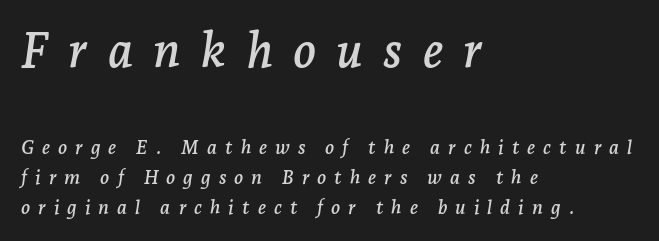
The image shows 48 px serif type, italic (leaning right); set left-aligned, normal line spacing (1.59x), unusually wide letter spacing (+0.42 em), not underlined; the first (top) block is 2.53x larger; low stroke contrast and a medium x-height.
